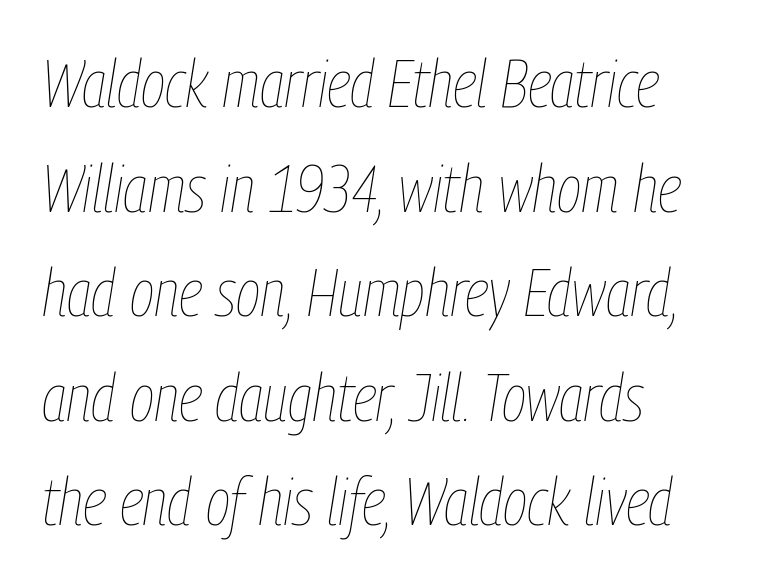
Q: Is the text bold? A: No.
Q: Is the text italic (slanted)? A: Yes, it leans right by about 9 degrees.
Q: Is the text underlined? A: No.
Q: How is the paragraph aligned? A: Left-aligned.
Q: Is the spacing between letters normal or unusually wide? A: Normal.
Q: Is the spacing between lines tight, normal or loose? A: Normal.
Q: Width (condensed, normal, or wide)? A: Condensed.
Q: Stroke contrast? A: Low.
Q: x-height? A: Medium.
Q: Monospaced? A: No.
